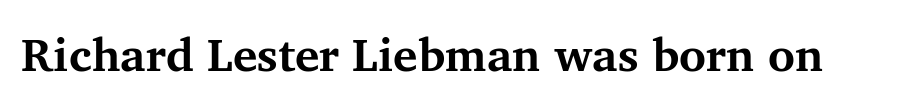
{"serif": "yes", "italic": "no", "bold": "yes", "weight": "bold", "width": "normal", "stroke_contrast": "medium", "x_height": "medium", "monospaced": "no", "underline": "no", "letter_spacing": "normal", "letter_spacing_em": 0.0, "glyph_px": 46}
